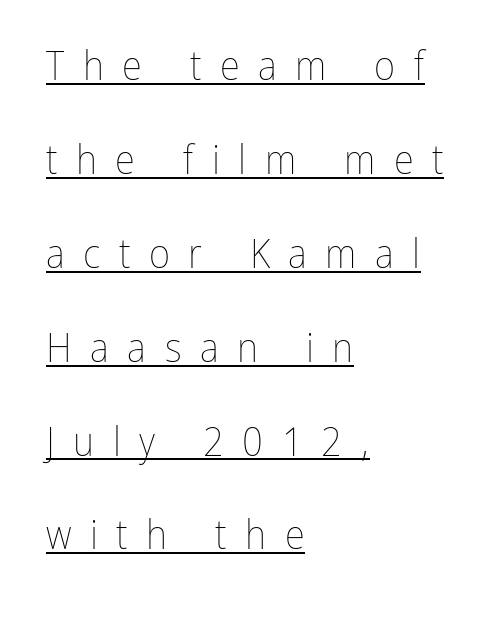
Q: Is the text bold? A: No.
Q: Is the text italic (slanted)? A: No, it is upright.
Q: Is the text underlined? A: Yes.
Q: How is the paragraph aligned? A: Left-aligned.
Q: Is the spacing between letters normal or unusually wide? A: Unusually wide.
Q: Is the spacing between lines tight, normal or loose? A: Loose.
Q: Width (condensed, normal, or wide)? A: Condensed.
Q: Stroke contrast? A: Low.
Q: x-height? A: Medium.
Q: Monospaced? A: No.
